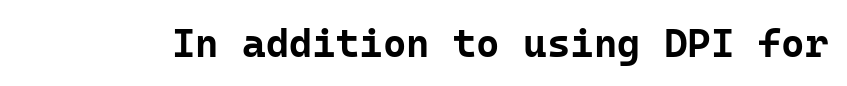
Spacing verdict: monospaced, one width for all characters. The rendering keeps characters at their native spacing. The font family rendered here belongs to the sans-serif group. Stroke thickness is high; the sample reads as a true bold.
